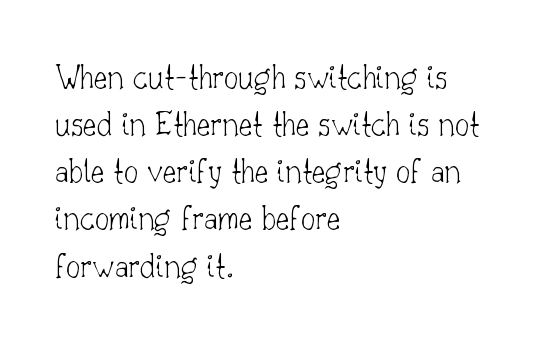
{"serif": "yes", "italic": "no", "bold": "no", "weight": "thin", "width": "normal", "stroke_contrast": "low", "x_height": "small", "monospaced": "no", "underline": "no", "align": "left", "line_spacing": "normal", "line_spacing_ratio": 1.31, "letter_spacing": "normal", "letter_spacing_em": 0.0, "glyph_px": 36}
